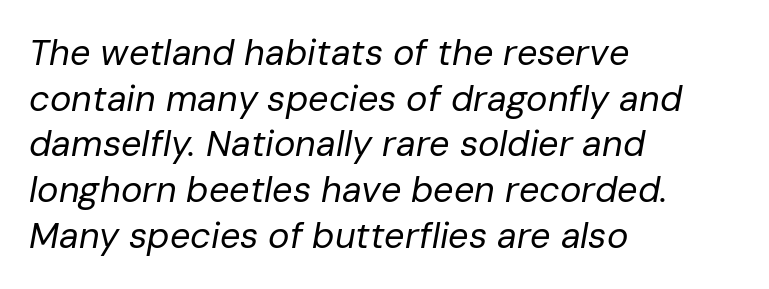
Q: Is the text bold? A: No.
Q: Is the text italic (slanted)? A: Yes, it leans right by about 10 degrees.
Q: Is the text underlined? A: No.
Q: How is the paragraph aligned? A: Left-aligned.
Q: Is the spacing between letters normal or unusually wide? A: Normal.
Q: Is the spacing between lines tight, normal or loose? A: Normal.
Q: Width (condensed, normal, or wide)? A: Normal.
Q: Stroke contrast? A: Low.
Q: x-height? A: Medium.
Q: Monospaced? A: No.
